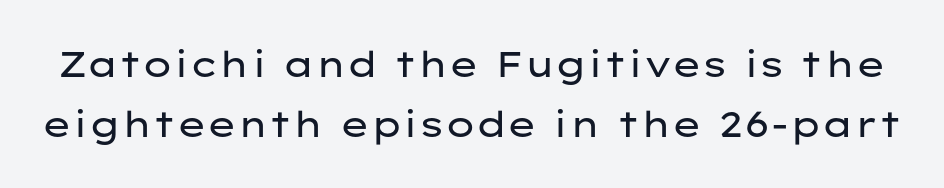
The image shows 36 px regular-weight, wide sans-serif type, upright; set normal line spacing (1.67x), normal letter spacing, not underlined; low stroke contrast and a medium x-height.
